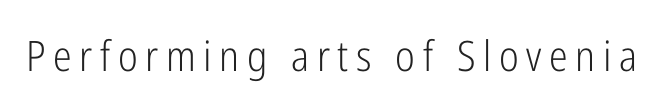
Q: Is the text bold? A: No.
Q: Is the text italic (slanted)? A: No, it is upright.
Q: Is the typeface a serif or a sans-serif typeface? A: Sans-serif.
Q: Is the text underlined? A: No.
Q: Width (condensed, normal, or wide)? A: Condensed.
Q: Stroke contrast? A: Low.
Q: x-height? A: Medium.
Q: Monospaced? A: No.
